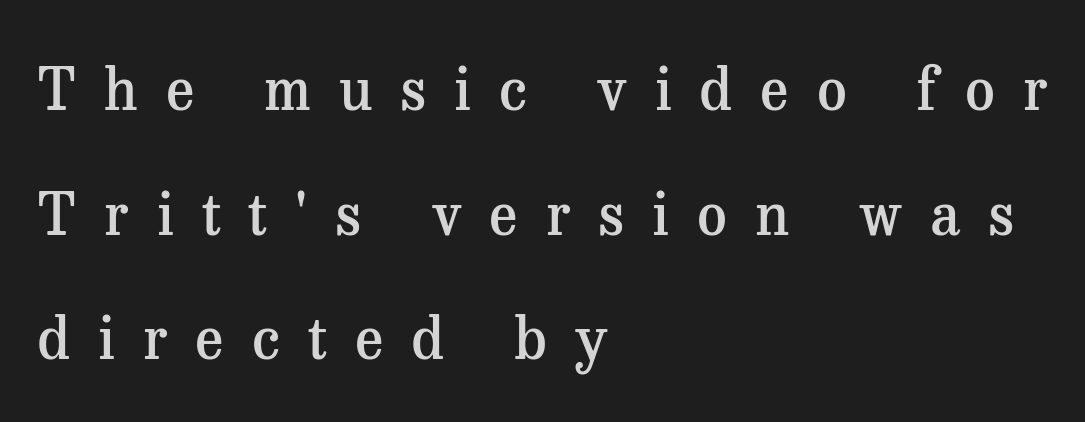
Italic? Not at all — the glyphs are vertical. The passage shown is not underscored anywhere. Caption: multi-line text, flush left, ragged right. The face used here is a semibold: visibly heavier than regular, lighter than bold.
